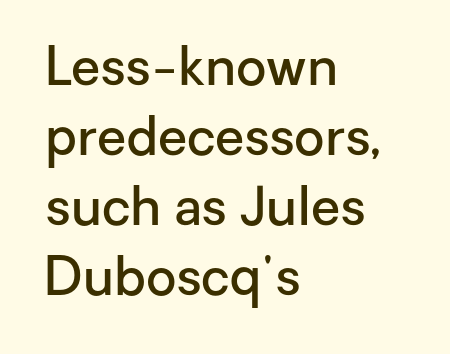
{"serif": "no", "italic": "no", "bold": "semi", "weight": "semibold", "width": "normal", "stroke_contrast": "low", "x_height": "medium", "monospaced": "no", "underline": "no", "align": "left", "line_spacing": "normal", "line_spacing_ratio": 1.32, "letter_spacing": "normal", "letter_spacing_em": 0.0, "glyph_px": 53}
